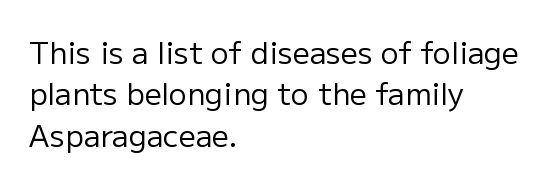
The image shows 30 px regular-weight sans-serif type, upright; set left-aligned, normal line spacing (1.38x), normal letter spacing, not underlined; low stroke contrast and a medium x-height.
